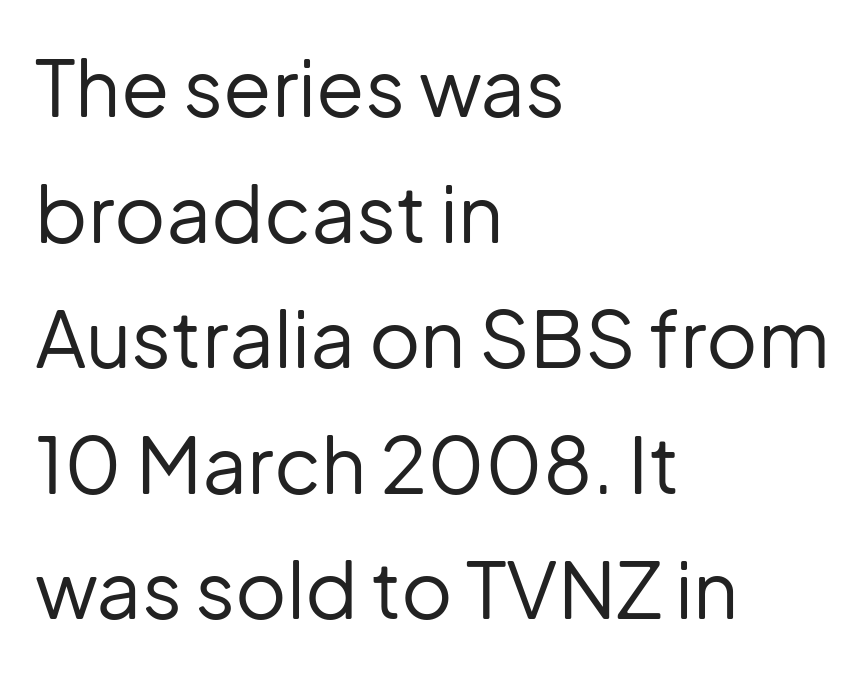
The image shows 79 px regular-weight sans-serif type, upright; set left-aligned, normal line spacing (1.59x), normal letter spacing, not underlined; low stroke contrast and a medium x-height.
